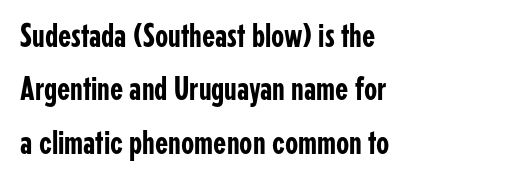
A normal amount of white space separates one row of letters from the next. Spacing verdict: proportional, widths tailored to each character. The lines in this sample share a left origin and differ only in where they stop. The strip under each line holds only bare page.
